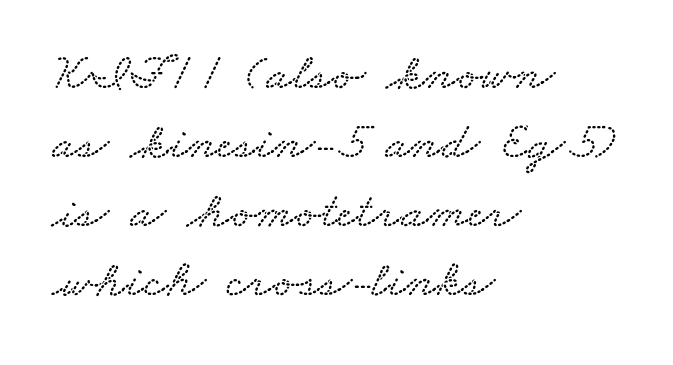
Q: Is the text underlined? A: No.
Q: How is the paragraph aligned? A: Left-aligned.
Q: Is the spacing between letters normal or unusually wide? A: Normal.
Q: Is the spacing between lines tight, normal or loose? A: Normal.
Q: Width (condensed, normal, or wide)? A: Wide.
Q: Stroke contrast? A: Low.
Q: x-height? A: Small.
Q: Monospaced? A: No.
